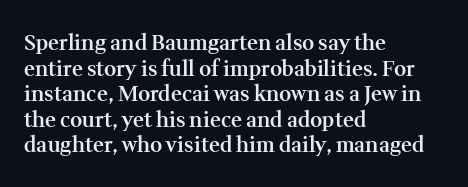
Nobody drew a line under any word here. The letters stand straight up with perfectly vertical stems. Emphasis by weight is partial: semibold. Nobody touched the tracking dial on this one. Compared with a centered layout, this one pins lines to the left instead.
